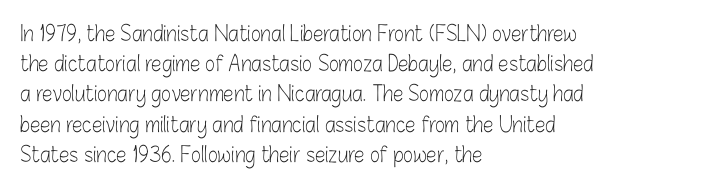
The image shows 21 px text type, upright; set left-aligned, normal line spacing (1.44x), normal letter spacing, not underlined.
